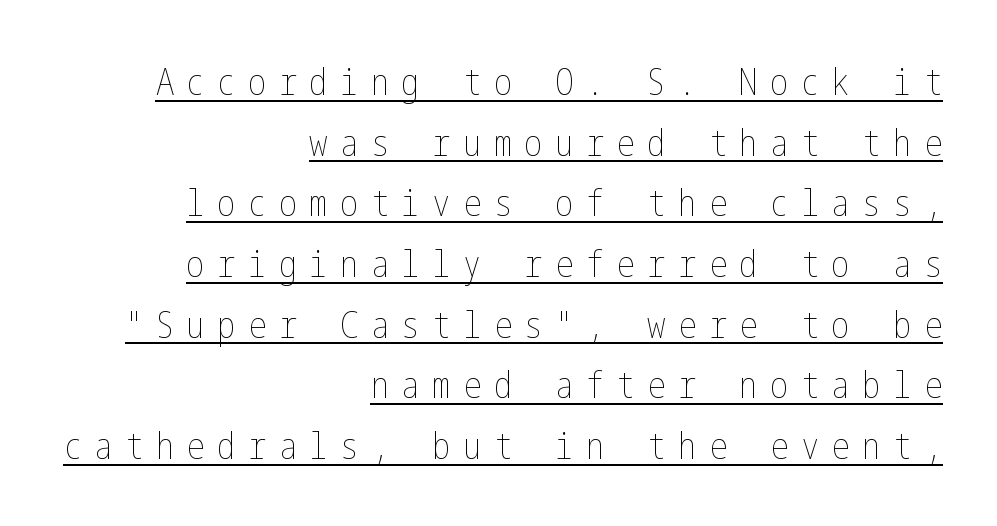
Q: Is the text bold? A: No.
Q: Is the text italic (slanted)? A: No, it is upright.
Q: Is the text underlined? A: Yes.
Q: How is the paragraph aligned? A: Right-aligned.
Q: Is the spacing between letters normal or unusually wide? A: Unusually wide.
Q: Is the spacing between lines tight, normal or loose? A: Normal.
Q: Width (condensed, normal, or wide)? A: Condensed.
Q: Stroke contrast? A: Low.
Q: x-height? A: Medium.
